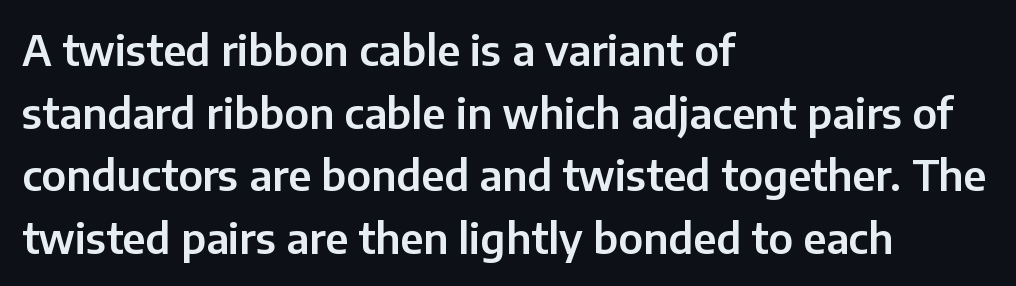
Does the lettering tilt? It doesn't — this is upright. In terms of letterform style, serifs are entirely absent. This rendering uses left alignment, leaving the right contour irregular. Observe the ordinary spacing: letters are neighbours, not strangers. Each letter keeps its own natural width here, so spacing adapts to shape.
